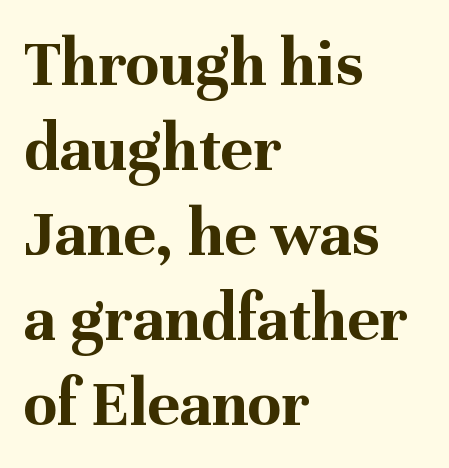
Q: Is the text bold? A: Yes.
Q: Is the text italic (slanted)? A: No, it is upright.
Q: Is the typeface a serif or a sans-serif typeface? A: Serif.
Q: Is the text underlined? A: No.
Q: How is the paragraph aligned? A: Left-aligned.
Q: Is the spacing between letters normal or unusually wide? A: Normal.
Q: Is the spacing between lines tight, normal or loose? A: Normal.
Q: Width (condensed, normal, or wide)? A: Normal.
Q: Stroke contrast? A: Medium.
Q: x-height? A: Medium.
Q: Monospaced? A: No.
